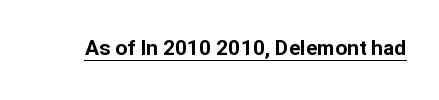
Emphasis is given by a line drawn under the lettering. Weight: bold. Honestly, the letter spacing is just normal — you wouldn't notice it. Is there any slant? The stems are plumb.
